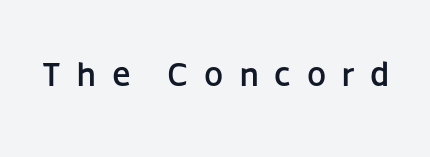
Do the characters align in a grid? No, the font is proportional. Here the glyphs are tracked loosely, breaking word shapes into spaced letters. Is this a sans? Yes — the strokes have no serifs. The specimen omits any rule beneath the text block's lines.
